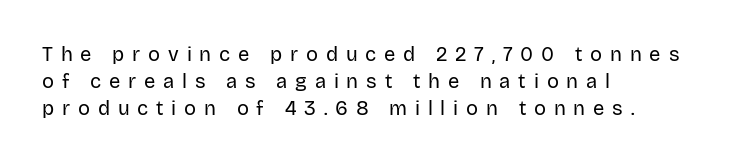
Baseline-to-baseline distance is the conventional proportion of letter height. When letters stand straight like this, we call the style roman or upright. Stroke thickness stays within the range of a standard reading face or lighter. A clean baseline with only descenders dipping below it. This rendering widens character spacing well past its baseline value.
